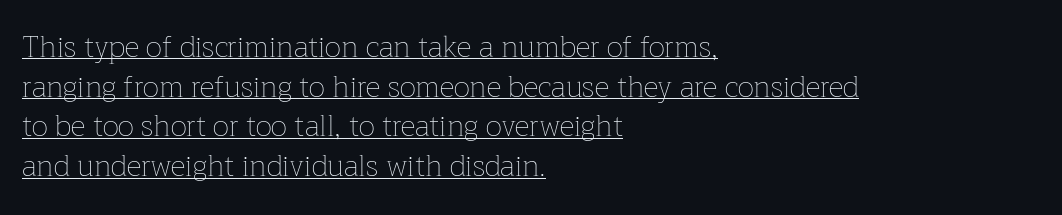
{"italic": "no", "bold": "no", "weight": "thin", "width": "normal", "stroke_contrast": "low", "x_height": "medium", "monospaced": "no", "underline": "yes", "align": "left", "line_spacing": "normal", "line_spacing_ratio": 1.37, "letter_spacing": "normal", "letter_spacing_em": 0.0, "glyph_px": 29}
